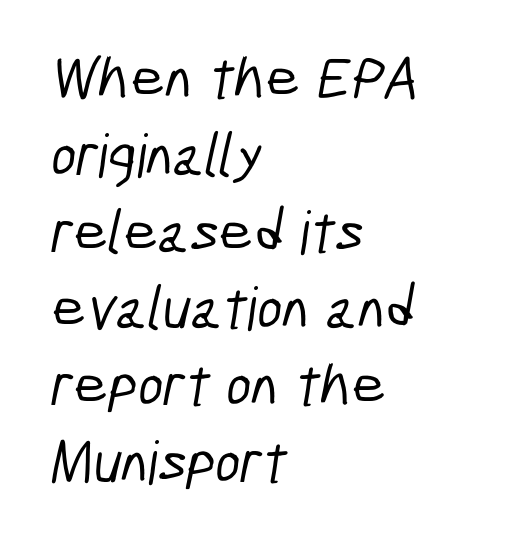
The image shows 60 px condensed sans-serif type; set left-aligned, normal line spacing (1.28x), normal letter spacing, not underlined; low stroke contrast and a medium x-height.
